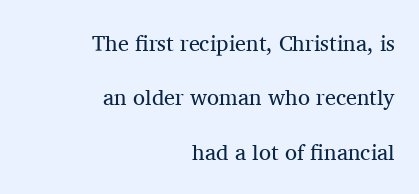
Q: Is the text bold? A: No.
Q: Is the text italic (slanted)? A: No, it is upright.
Q: Is the text underlined? A: No.
Q: How is the paragraph aligned? A: Right-aligned.
Q: Is the spacing between letters normal or unusually wide? A: Normal.
Q: Is the spacing between lines tight, normal or loose? A: Loose.
